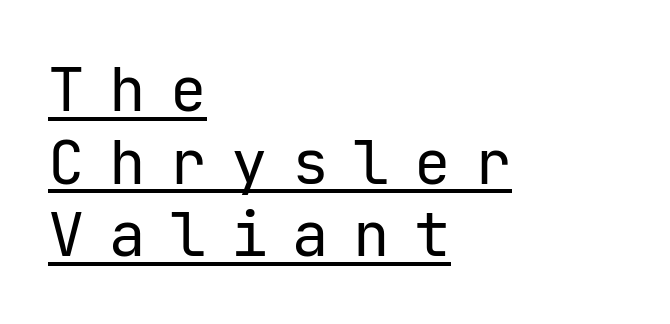
The image shows 61 px regular-weight sans-serif type, upright; set left-aligned, line spacing 1.19x, unusually wide letter spacing (+0.4 em), underlined; low stroke contrast and a medium x-height.
